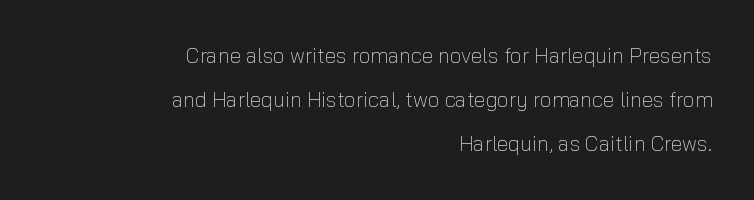
{"italic": "no", "bold": "no", "underline": "no", "align": "right", "line_spacing": "loose", "line_spacing_ratio": 2.1, "letter_spacing": "normal", "letter_spacing_em": 0.0, "glyph_px": 21}
